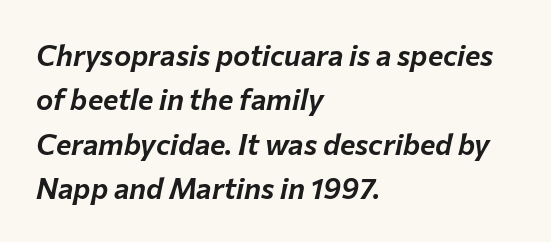
The image shows 29 px text type, italic (leaning right); set left-aligned, normal line spacing (1.53x), normal letter spacing, not underlined; low stroke contrast and a medium x-height.
